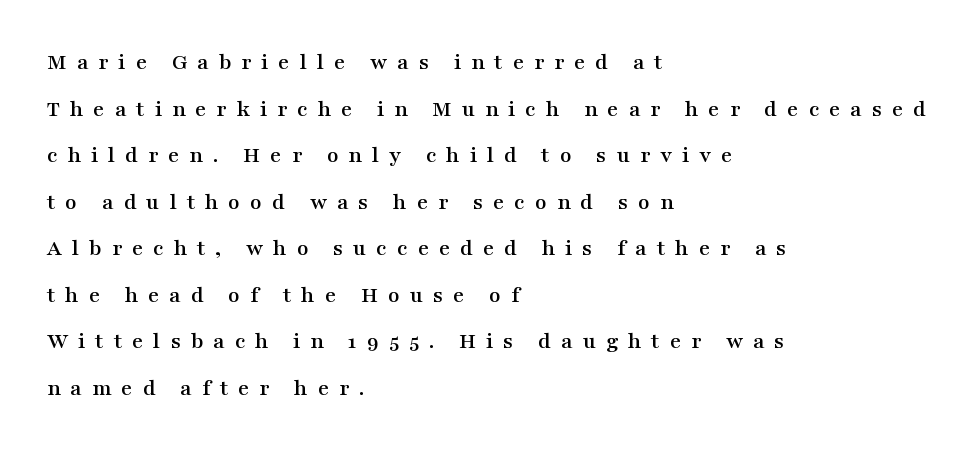
Q: Is the text italic (slanted)? A: No, it is upright.
Q: Is the text underlined? A: No.
Q: How is the paragraph aligned? A: Left-aligned.
Q: Is the spacing between letters normal or unusually wide? A: Unusually wide.
Q: Is the spacing between lines tight, normal or loose? A: Loose.
